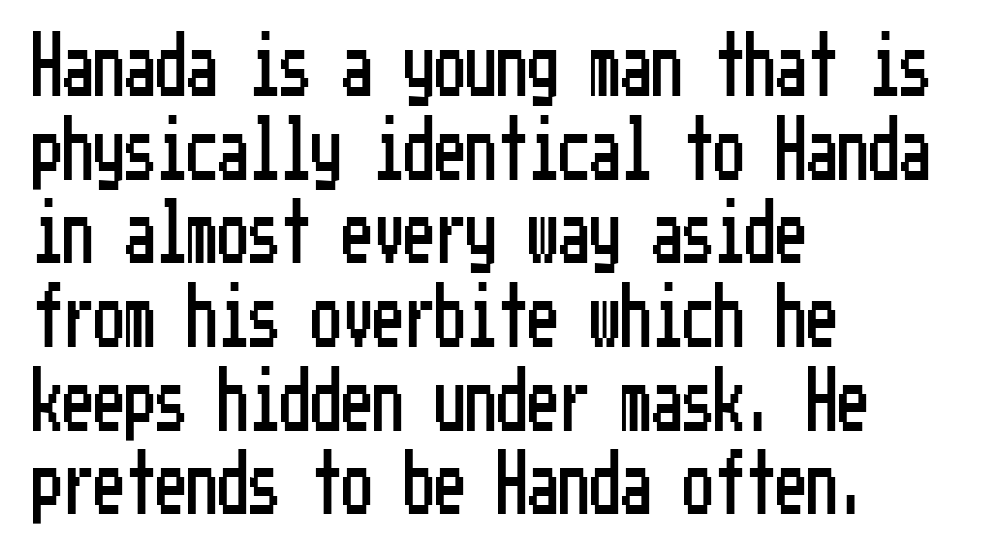
Q: Is the text italic (slanted)? A: No, it is upright.
Q: Is the typeface a serif or a sans-serif typeface? A: Sans-serif.
Q: Is the text underlined? A: No.
Q: How is the paragraph aligned? A: Left-aligned.
Q: Is the spacing between letters normal or unusually wide? A: Normal.
Q: Is the spacing between lines tight, normal or loose? A: Normal.
Q: Width (condensed, normal, or wide)? A: Condensed.
Q: Stroke contrast? A: Low.
Q: x-height? A: Medium.
